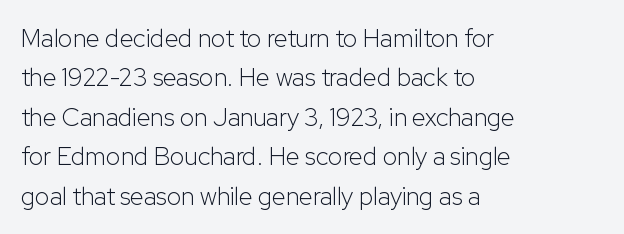
Q: Is the text bold? A: No.
Q: Is the text italic (slanted)? A: No, it is upright.
Q: Is the text underlined? A: No.
Q: How is the paragraph aligned? A: Left-aligned.
Q: Is the spacing between letters normal or unusually wide? A: Normal.
Q: Is the spacing between lines tight, normal or loose? A: Normal.
